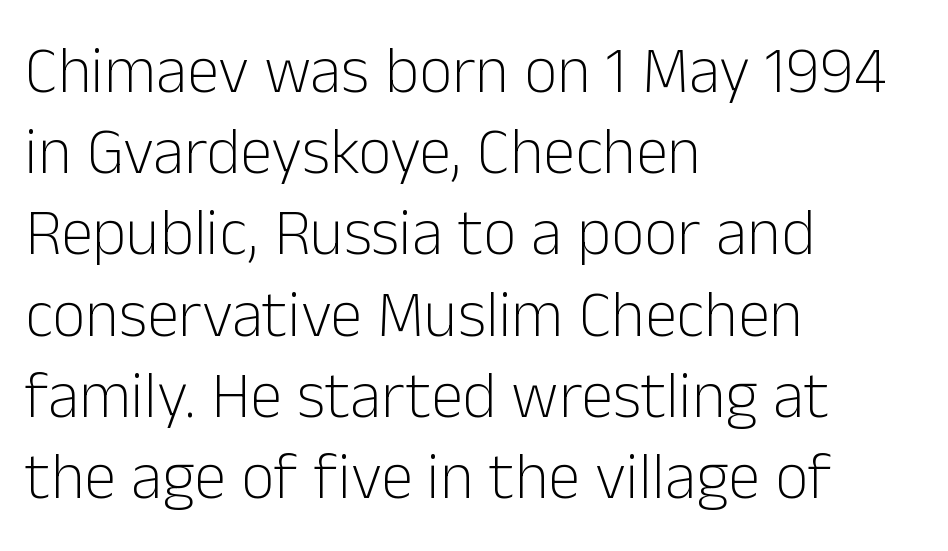
{"serif": "no", "italic": "no", "bold": "no", "weight": "light", "width": "normal", "stroke_contrast": "low", "x_height": "medium", "monospaced": "no", "underline": "no", "align": "left", "line_spacing": "normal", "line_spacing_ratio": 1.25, "letter_spacing": "normal", "letter_spacing_em": 0.0, "glyph_px": 65}
